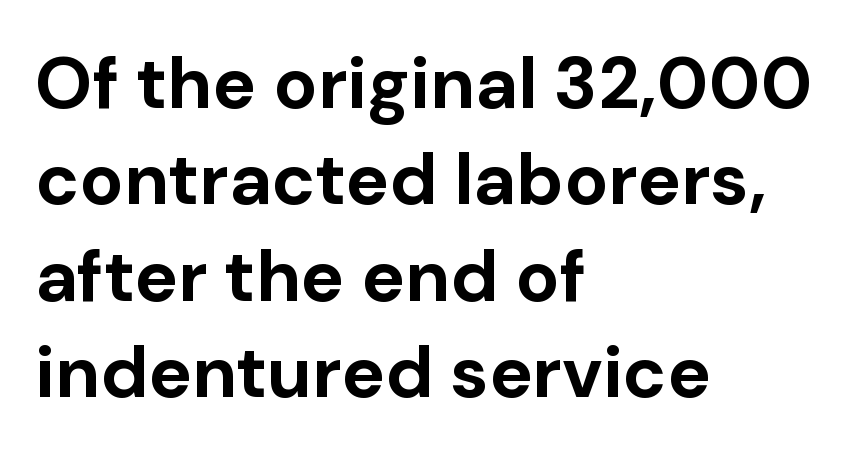
Q: Is the text bold? A: Yes.
Q: Is the text italic (slanted)? A: No, it is upright.
Q: Is the typeface a serif or a sans-serif typeface? A: Sans-serif.
Q: Is the text underlined? A: No.
Q: How is the paragraph aligned? A: Left-aligned.
Q: Is the spacing between letters normal or unusually wide? A: Normal.
Q: Is the spacing between lines tight, normal or loose? A: Normal.
Q: Width (condensed, normal, or wide)? A: Normal.
Q: Stroke contrast? A: Low.
Q: x-height? A: Medium.
Q: Monospaced? A: No.
